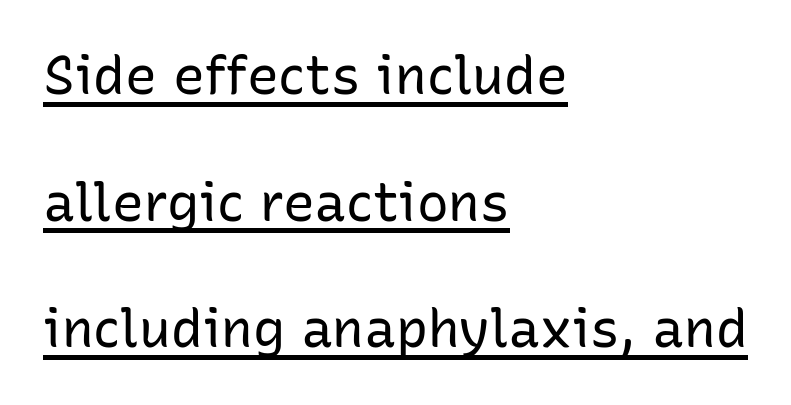
The image shows 53 px regular-weight sans-serif type, upright; set left-aligned, loose line spacing (2.39x), normal letter spacing, underlined; low stroke contrast and a medium x-height.
